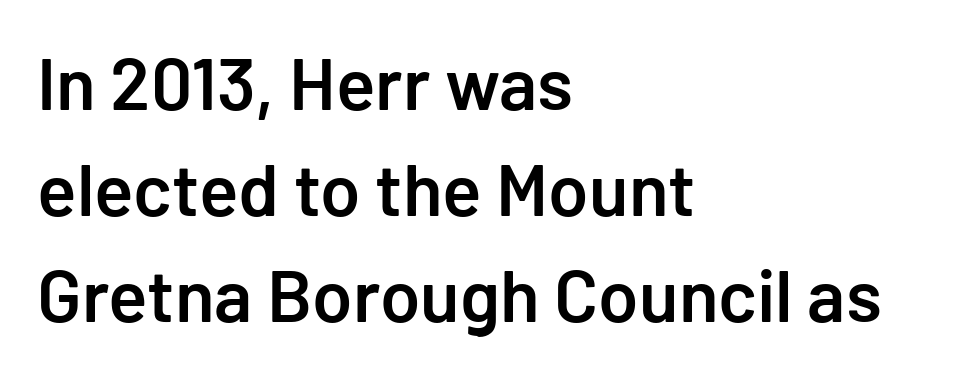
{"serif": "no", "italic": "no", "bold": "semi", "weight": "semibold", "width": "normal", "stroke_contrast": "low", "x_height": "medium", "underline": "no", "align": "left", "line_spacing": "normal", "line_spacing_ratio": 1.45, "letter_spacing": "normal", "letter_spacing_em": 0.0, "glyph_px": 73}
